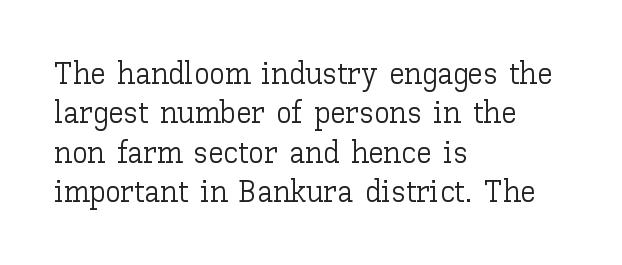
{"italic": "no", "bold": "no", "weight": "light", "width": "normal", "stroke_contrast": "low", "x_height": "medium", "monospaced": "no", "underline": "no", "align": "left", "line_spacing": "normal", "line_spacing_ratio": 1.27, "letter_spacing": "normal", "letter_spacing_em": 0.0, "glyph_px": 31}
